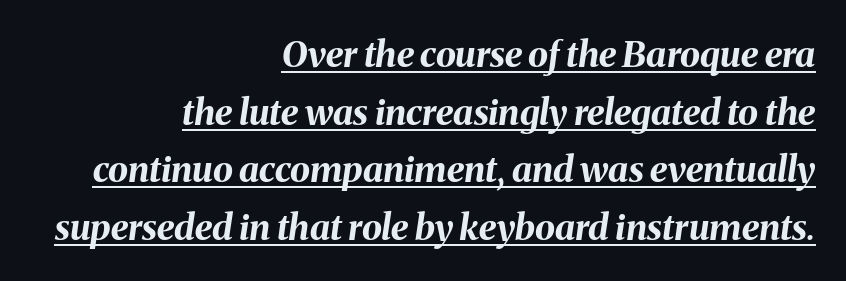
An italicized treatment has been applied to the whole sample. The designer left line spacing at the default. The typesetter chose a ragged-left arrangement here. The strokes are fattened all the way to bold. The rendering uses natural spacing where letterforms have individual widths. You could call the tracking neutral — neither tight nor loose.
